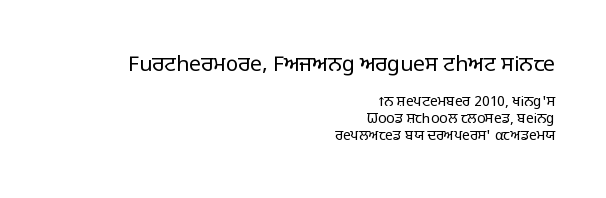
The image shows 21 px text type, upright; set right-aligned, line spacing 1.21x, normal letter spacing, not underlined; the first (top) block is 1.5x larger.
